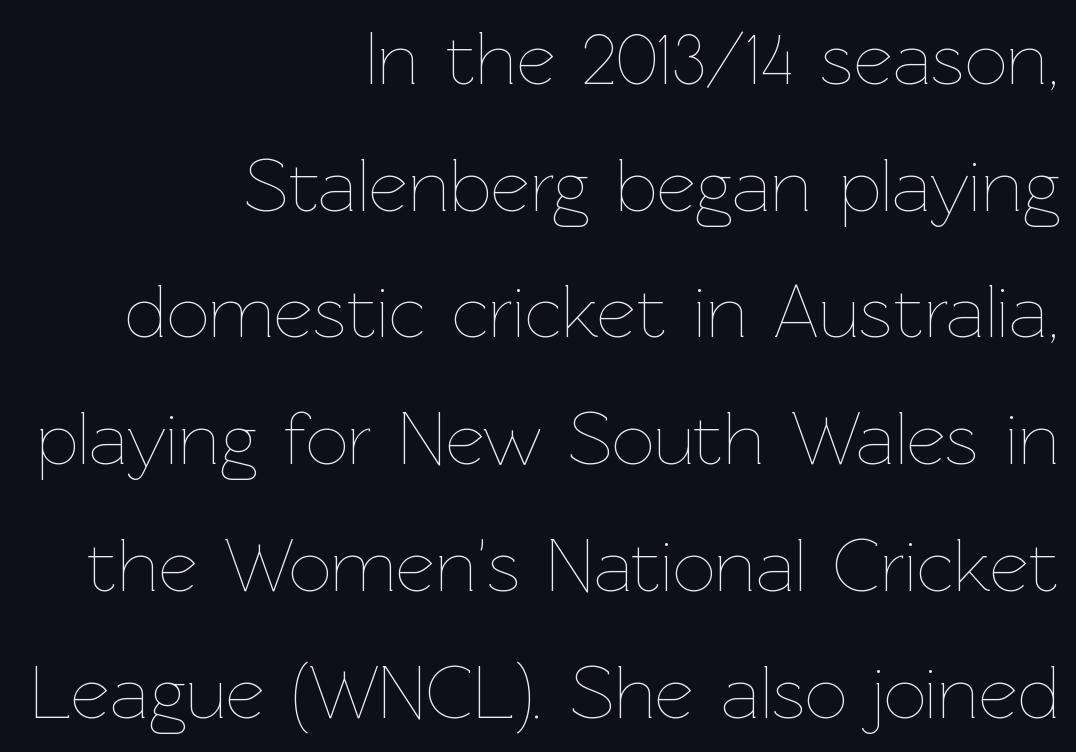
{"italic": "no", "bold": "no", "weight": "thin", "width": "normal", "stroke_contrast": "low", "x_height": "medium", "monospaced": "no", "underline": "no", "align": "right", "line_spacing": "normal", "line_spacing_ratio": 1.69, "letter_spacing": "normal", "letter_spacing_em": 0.0, "glyph_px": 75}
